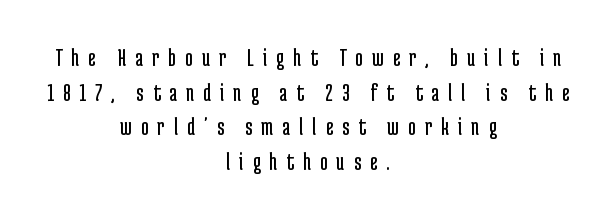
If you folded the block vertically in half, each line would mirror itself in length. The zone under the glyphs is completely vacant. Students, note that the glyphs here are deliberately spaced far apart. Stroke thickness stays within the range of a standard reading face or lighter.
